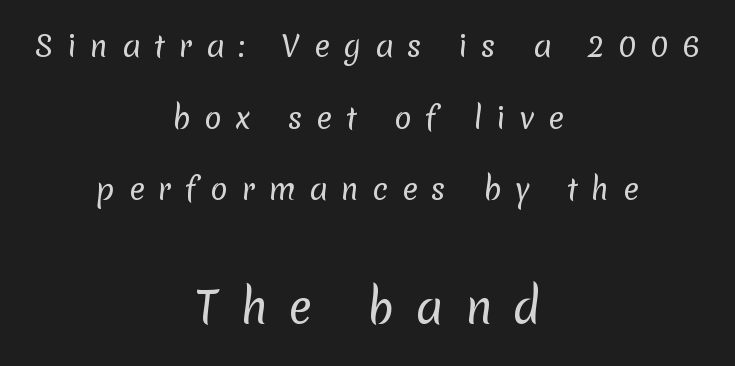
{"serif": "no", "bold": "no", "weight": "regular", "width": "normal", "stroke_contrast": "low", "x_height": "medium", "monospaced": "no", "underline": "no", "align": "center", "line_spacing": "loose", "line_spacing_ratio": 2.47, "letter_spacing": "wide", "letter_spacing_em": 0.47, "larger_block": "second", "size_ratio": 1.52, "glyph_px": 44}
